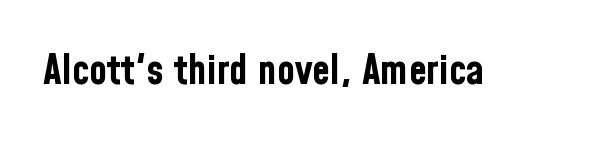
This rendering leaves character spacing at its baseline value. In terms of posture, this sample is upright. Grotesque or geometric, the face here clearly has no serifs. Heavy-handed strokes throughout: this text is bold. Think of a printed novel: that variable character pitch is what you see here. This rendering features lettering with no underline.
